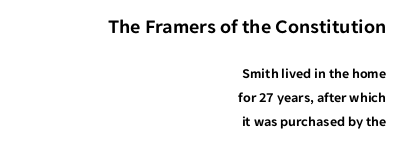
These lines are set flush right with a ragged left edge. A student would notice the top passage is typeset larger than what follows. The string is rendered with underlining switched off. This is the regular roman posture of the typeface.
